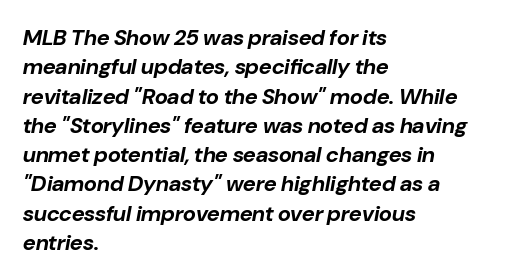
{"italic": "yes", "lean": "right", "slant_degrees": 10, "bold": "yes", "underline": "no", "align": "left", "line_spacing": "normal", "line_spacing_ratio": 1.33, "letter_spacing": "normal", "letter_spacing_em": 0.0, "glyph_px": 22}
